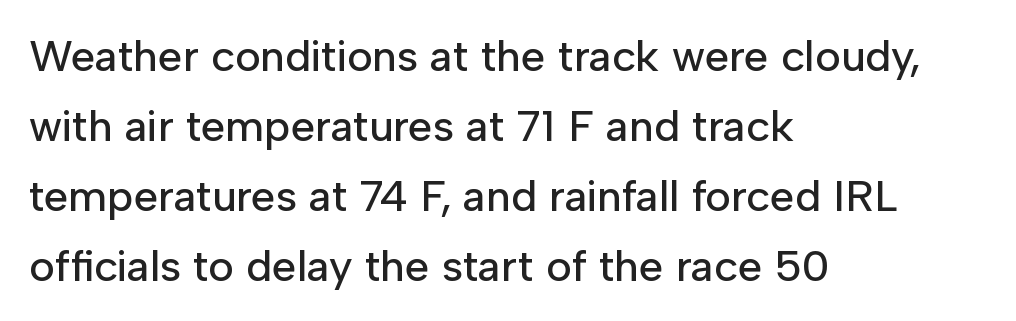
{"serif": "no", "italic": "no", "width": "normal", "stroke_contrast": "low", "x_height": "medium", "monospaced": "no", "underline": "no", "align": "left", "line_spacing": "normal", "line_spacing_ratio": 1.59, "letter_spacing": "normal", "letter_spacing_em": 0.0, "glyph_px": 44}
